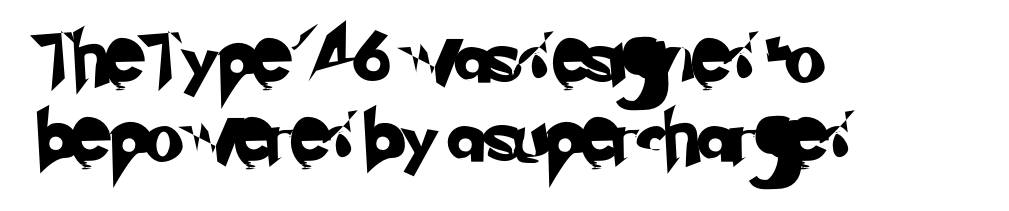
Q: Is the typeface a serif or a sans-serif typeface? A: Sans-serif.
Q: Is the text underlined? A: No.
Q: How is the paragraph aligned? A: Left-aligned.
Q: Is the spacing between letters normal or unusually wide? A: Normal.
Q: Is the spacing between lines tight, normal or loose? A: Normal.
Q: Width (condensed, normal, or wide)? A: Normal.
Q: Stroke contrast? A: Low.
Q: x-height? A: Small.
Q: Monospaced? A: No.
